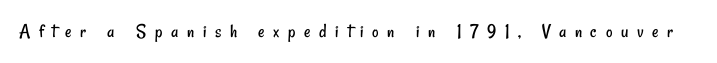
Tracking here is generous; glyphs stand well apart from one another. The gap between lines stays unmarked. Heft: none added — not bold.
